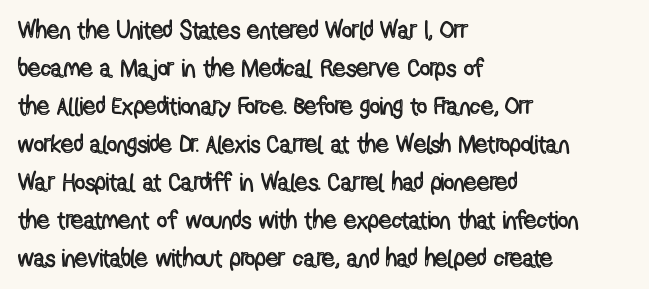
Plain, unruled lines of type. Each word holds together tightly as a unit, with standard inter-letter gaps. Every row of glyphs begins at an identical x-position on the left. Leading matches the norm, producing a regular column.
